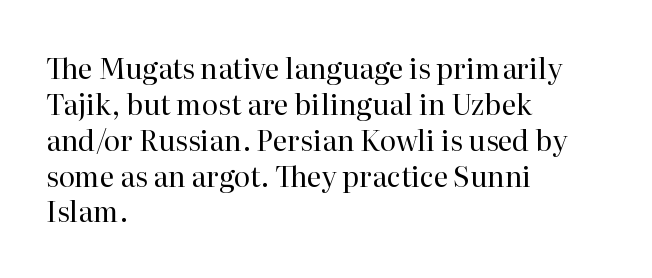
{"serif": "yes", "italic": "no", "bold": "no", "weight": "regular", "width": "normal", "stroke_contrast": "high", "x_height": "medium", "monospaced": "no", "underline": "no", "align": "left", "line_spacing": "normal", "line_spacing_ratio": 1.28, "letter_spacing": "normal", "letter_spacing_em": 0.0, "glyph_px": 28}
